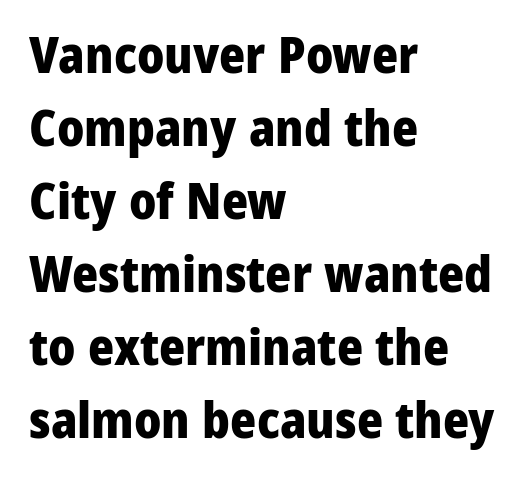
{"serif": "no", "italic": "no", "bold": "yes", "weight": "heavy", "width": "normal", "stroke_contrast": "low", "x_height": "medium", "monospaced": "no", "underline": "no", "align": "left", "line_spacing": "normal", "line_spacing_ratio": 1.46, "letter_spacing": "normal", "letter_spacing_em": 0.0, "glyph_px": 50}
